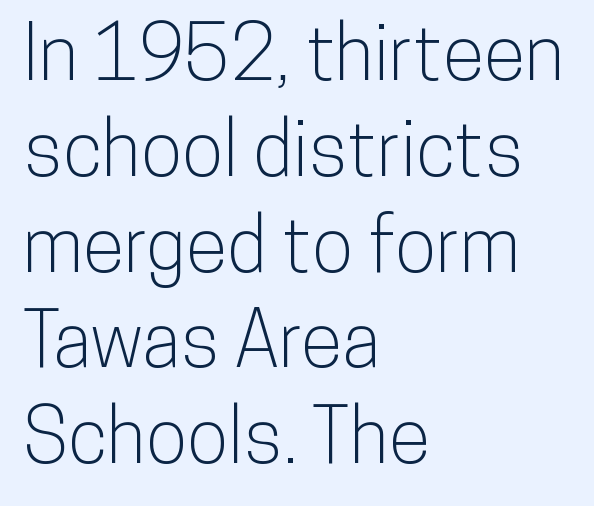
Q: Is the text italic (slanted)? A: No, it is upright.
Q: Is the typeface a serif or a sans-serif typeface? A: Sans-serif.
Q: Is the text underlined? A: No.
Q: How is the paragraph aligned? A: Left-aligned.
Q: Is the spacing between letters normal or unusually wide? A: Normal.
Q: Is the spacing between lines tight, normal or loose? A: Normal.
Q: Width (condensed, normal, or wide)? A: Condensed.
Q: Stroke contrast? A: Low.
Q: x-height? A: Medium.
Q: Monospaced? A: No.
